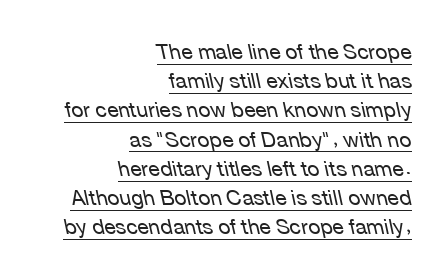
{"italic": "yes", "lean": "left", "slant_degrees": 12, "bold": "no", "underline": "yes", "align": "right", "line_spacing": "normal", "line_spacing_ratio": 1.39, "letter_spacing": "normal", "letter_spacing_em": 0.0, "glyph_px": 21}
